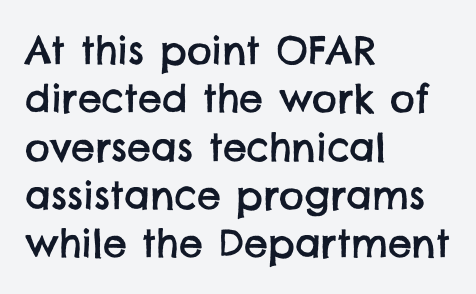
Leading matches the norm, producing a regular column. A typesetter would call this proportional, since set widths differ per character. Typographically, this falls in the sans-serif category. Bare-footed words on every line. Teacher's note: observe the even left margin — that is flush-left alignment.
